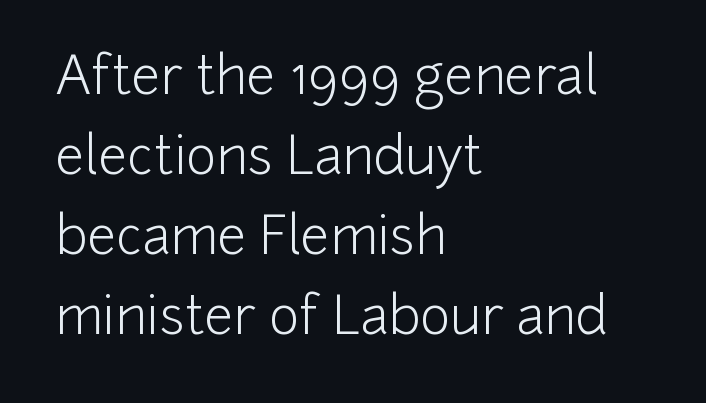
Q: Is the text bold? A: No.
Q: Is the text italic (slanted)? A: No, it is upright.
Q: Is the typeface a serif or a sans-serif typeface? A: Sans-serif.
Q: Is the text underlined? A: No.
Q: How is the paragraph aligned? A: Left-aligned.
Q: Is the spacing between letters normal or unusually wide? A: Normal.
Q: Is the spacing between lines tight, normal or loose? A: Normal.
Q: Width (condensed, normal, or wide)? A: Normal.
Q: Stroke contrast? A: Low.
Q: x-height? A: Medium.
Q: Monospaced? A: No.
